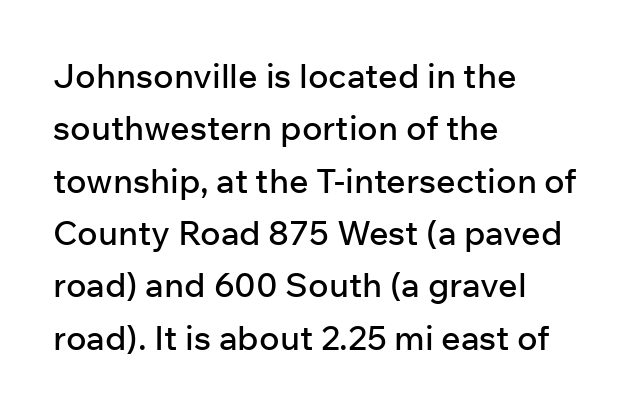
Q: Is the text italic (slanted)? A: No, it is upright.
Q: Is the typeface a serif or a sans-serif typeface? A: Sans-serif.
Q: Is the text underlined? A: No.
Q: How is the paragraph aligned? A: Left-aligned.
Q: Is the spacing between letters normal or unusually wide? A: Normal.
Q: Is the spacing between lines tight, normal or loose? A: Normal.
Q: Width (condensed, normal, or wide)? A: Normal.
Q: Stroke contrast? A: Low.
Q: x-height? A: Medium.
Q: Monospaced? A: No.
